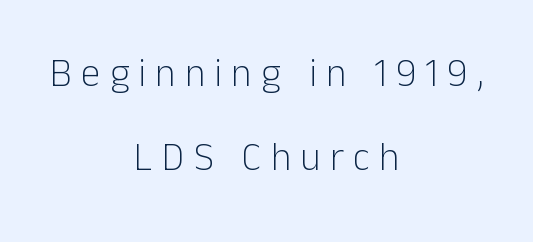
The image shows 39 px light sans-serif type, upright; set centered, loose line spacing (2.15x), unusually wide letter spacing (+0.24 em), not underlined; low stroke contrast and a medium x-height.
